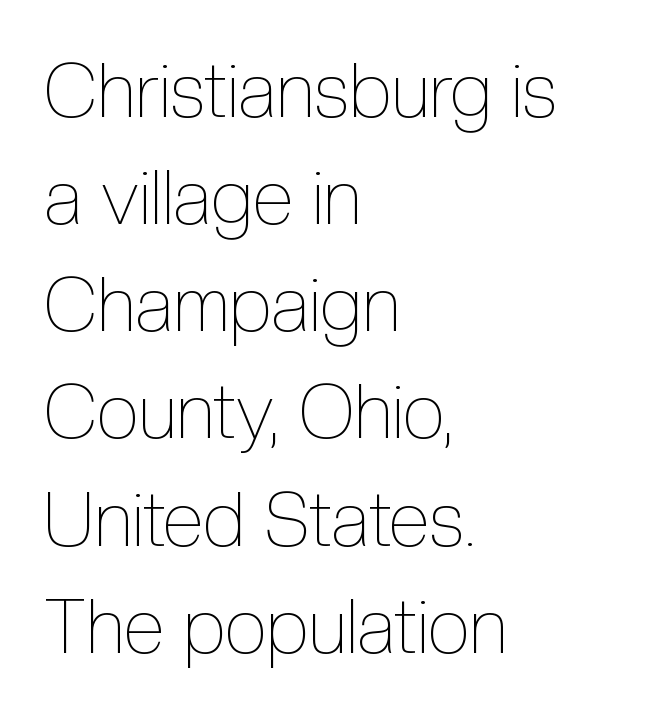
{"italic": "no", "bold": "no", "weight": "thin", "width": "condensed", "x_height": "medium", "monospaced": "no", "underline": "no", "align": "left", "line_spacing": "normal", "line_spacing_ratio": 1.41, "letter_spacing": "normal", "letter_spacing_em": 0.0, "glyph_px": 76}
